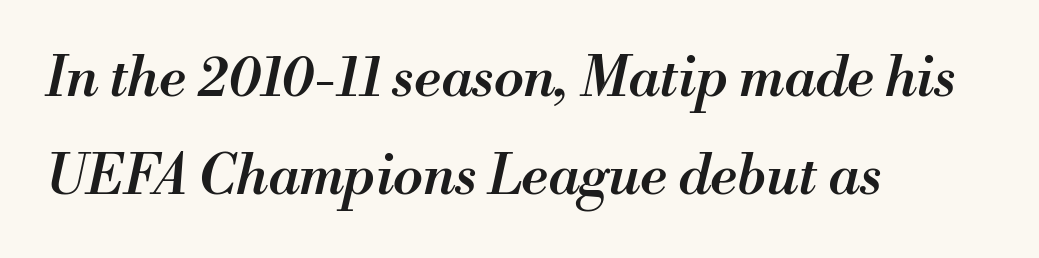
Q: Is the text bold? A: Semi-bold.
Q: Is the text italic (slanted)? A: Yes, it leans right by about 13 degrees.
Q: Is the text underlined? A: No.
Q: How is the paragraph aligned? A: Left-aligned.
Q: Is the spacing between letters normal or unusually wide? A: Normal.
Q: Width (condensed, normal, or wide)? A: Normal.
Q: Stroke contrast? A: Medium.
Q: x-height? A: Small.
Q: Monospaced? A: No.
